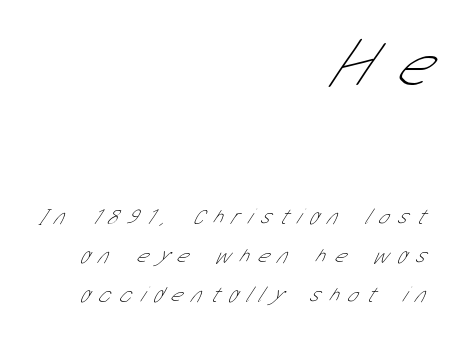
The image shows 67 px thin, condensed sans-serif type; set right-aligned, line spacing 1.78x, unusually wide letter spacing (+0.41 em), not underlined; the first (top) block is 3.05x larger; low stroke contrast and a medium x-height.
